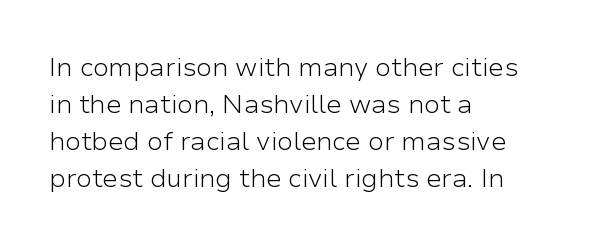
{"italic": "no", "bold": "no", "underline": "no", "align": "left", "line_spacing": "normal", "line_spacing_ratio": 1.42, "letter_spacing": "normal", "letter_spacing_em": 0.0, "glyph_px": 26}
